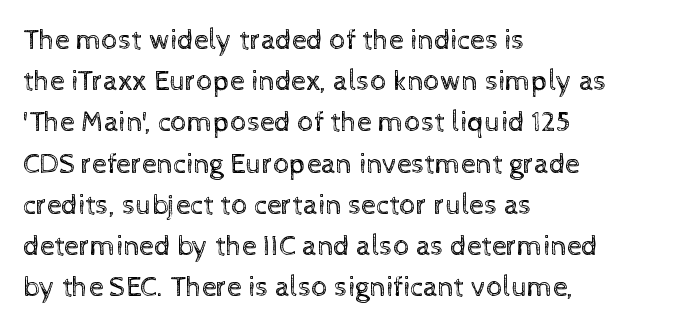
Q: Is the text bold? A: No.
Q: Is the text italic (slanted)? A: No, it is upright.
Q: Is the text underlined? A: No.
Q: How is the paragraph aligned? A: Left-aligned.
Q: Is the spacing between letters normal or unusually wide? A: Normal.
Q: Is the spacing between lines tight, normal or loose? A: Normal.
Q: Width (condensed, normal, or wide)? A: Normal.
Q: x-height? A: Medium.
Q: Monospaced? A: No.
